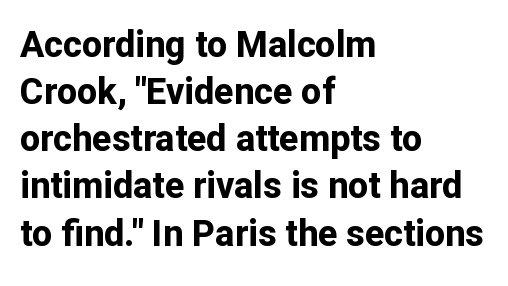
Q: Is the text bold? A: Yes.
Q: Is the text italic (slanted)? A: No, it is upright.
Q: Is the typeface a serif or a sans-serif typeface? A: Sans-serif.
Q: Is the text underlined? A: No.
Q: How is the paragraph aligned? A: Left-aligned.
Q: Is the spacing between letters normal or unusually wide? A: Normal.
Q: Is the spacing between lines tight, normal or loose? A: Normal.
Q: Width (condensed, normal, or wide)? A: Normal.
Q: Stroke contrast? A: Low.
Q: x-height? A: Medium.
Q: Monospaced? A: No.
